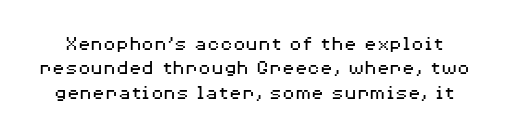
No word sits above an underline. The lettering stays uniformly vertical, giving the passage a roman look. Ink coverage per letter is moderate at most. Here the glyphs are tracked normally, forming tight word shapes.
